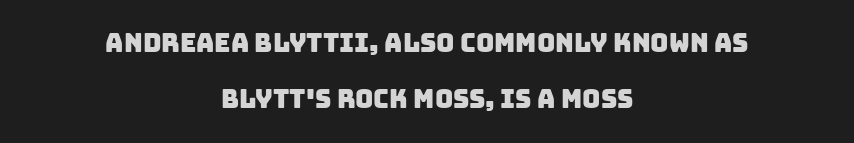
{"underline": "no", "align": "center", "line_spacing": "loose", "line_spacing_ratio": 2.25, "letter_spacing": "normal", "letter_spacing_em": 0.0, "glyph_px": 25}
